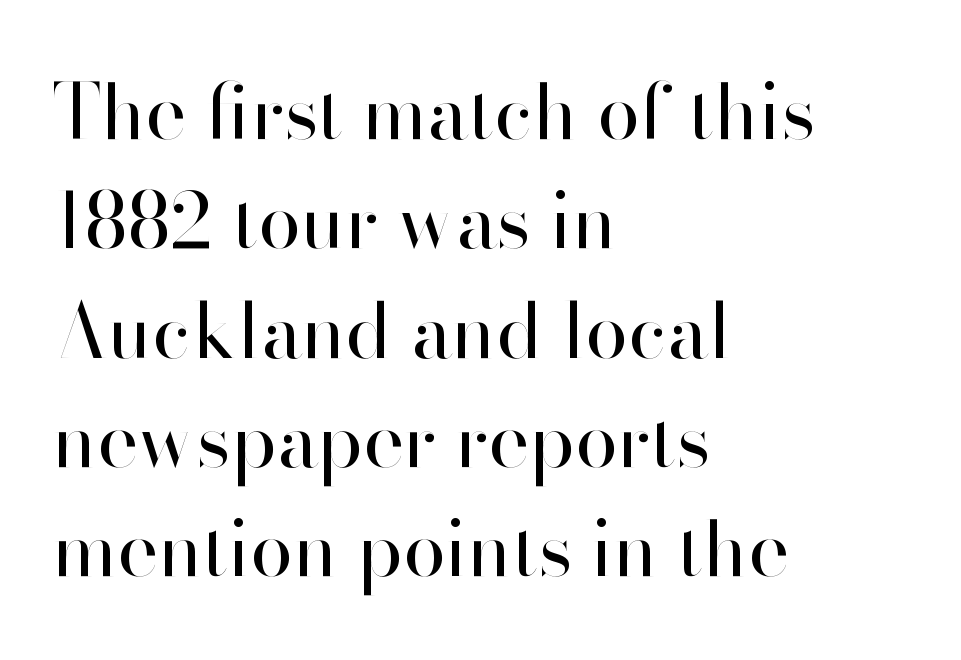
Baseline-to-baseline distance is the conventional proportion of letter height. Each row of text sits above clean, open space. Character widths vary here, with narrow letters taking less room than wide ones. The letters look calm and open, with moderate or lighter stems. Nothing unusual about the tracking: characters are spaced as the font intends.
